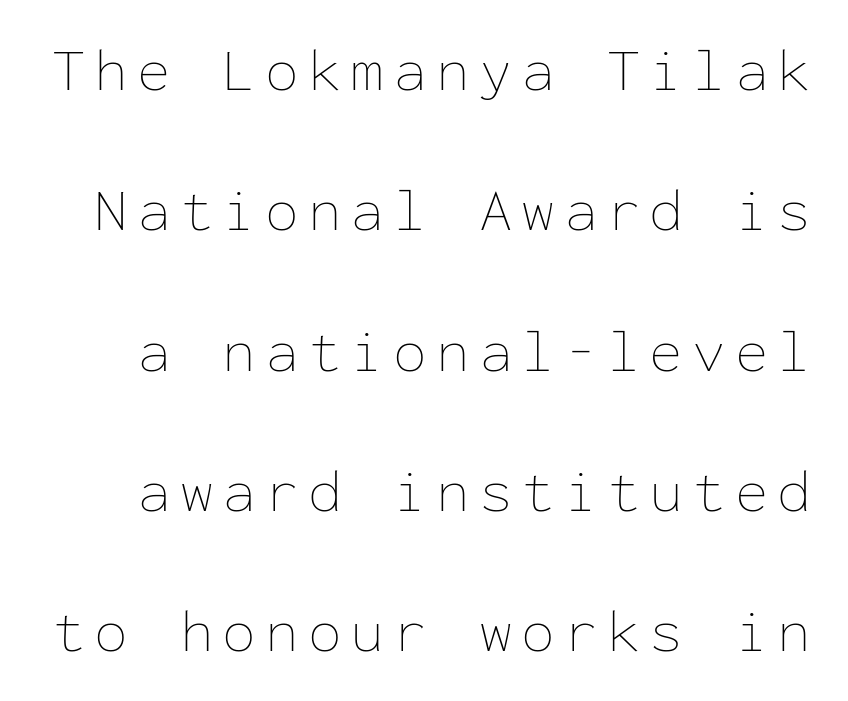
Q: Is the text bold? A: No.
Q: Is the text italic (slanted)? A: No, it is upright.
Q: Is the text underlined? A: No.
Q: Is the spacing between lines tight, normal or loose? A: Loose.
Q: Width (condensed, normal, or wide)? A: Normal.
Q: Stroke contrast? A: Low.
Q: x-height? A: Medium.
Q: Monospaced? A: Yes.
